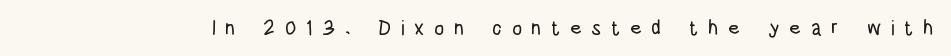
Only glyphs here, with clear space below each row. Characters follow at a spacing far wider than the type designer built in. Quick note: not italic, upright.
